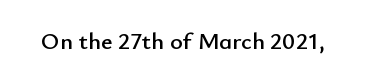
The image shows 24 px text type, upright; set normal letter spacing, not underlined.
